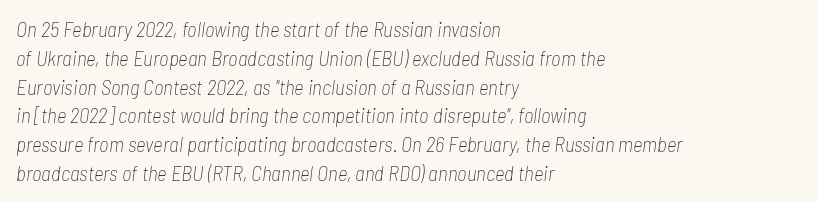
Q: Is the text bold? A: No.
Q: Is the text italic (slanted)? A: Yes, it leans right by about 7 degrees.
Q: Is the text underlined? A: No.
Q: How is the paragraph aligned? A: Left-aligned.
Q: Is the spacing between letters normal or unusually wide? A: Normal.
Q: Is the spacing between lines tight, normal or loose? A: Normal.
